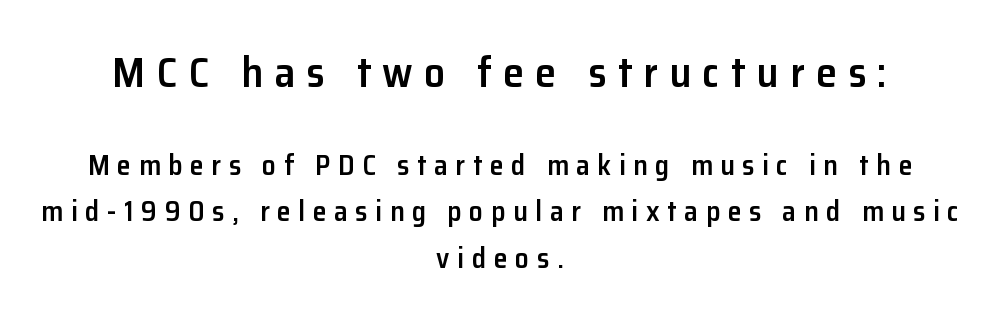
The image shows 42 px semibold sans-serif type, upright; set centered, normal line spacing (1.67x), unusually wide letter spacing (+0.27 em), not underlined; the first (top) block is 1.5x larger; low stroke contrast and a medium x-height.
